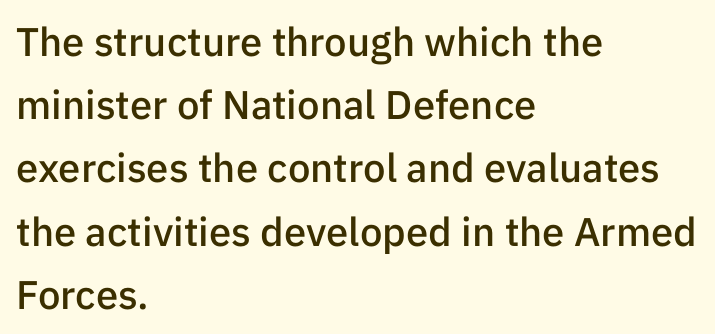
Alignment: flush left. Has an underline been added? It has not. The letterforms sit shoulder to shoulder at normal distance. Spacing verdict: proportional, widths tailored to each character. Reading down the column, the eye jumps a familiar distance to each next line. The type sits square on the baseline with zero lean.
